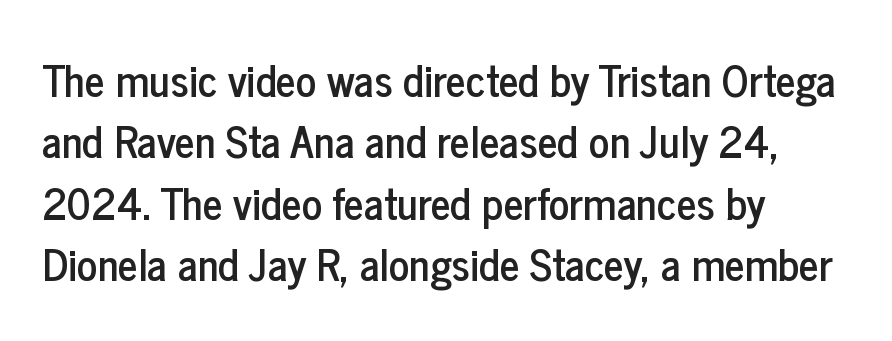
{"serif": "no", "italic": "no", "width": "condensed", "stroke_contrast": "low", "x_height": "medium", "monospaced": "no", "underline": "no", "align": "left", "line_spacing": "normal", "line_spacing_ratio": 1.43, "letter_spacing": "normal", "letter_spacing_em": 0.0, "glyph_px": 43}
